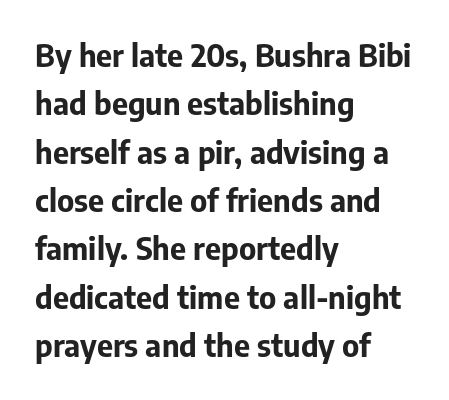
{"serif": "no", "italic": "no", "bold": "yes", "weight": "bold", "width": "normal", "stroke_contrast": "low", "x_height": "medium", "monospaced": "no", "underline": "no", "align": "left", "line_spacing": "normal", "line_spacing_ratio": 1.56, "letter_spacing": "normal", "letter_spacing_em": 0.0, "glyph_px": 31}
